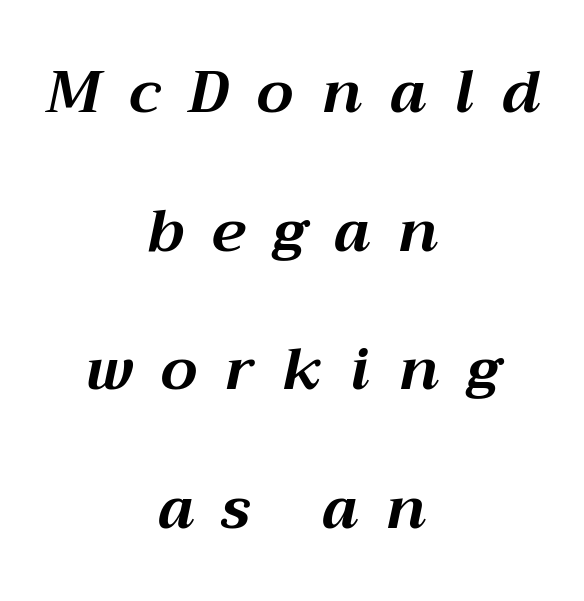
Q: Is the text bold? A: Yes.
Q: Is the text italic (slanted)? A: Yes, it leans right by about 12 degrees.
Q: Is the text underlined? A: No.
Q: How is the paragraph aligned? A: Centered.
Q: Is the spacing between letters normal or unusually wide? A: Unusually wide.
Q: Is the spacing between lines tight, normal or loose? A: Loose.
Q: Width (condensed, normal, or wide)? A: Normal.
Q: Stroke contrast? A: Medium.
Q: x-height? A: Medium.
Q: Monospaced? A: No.
